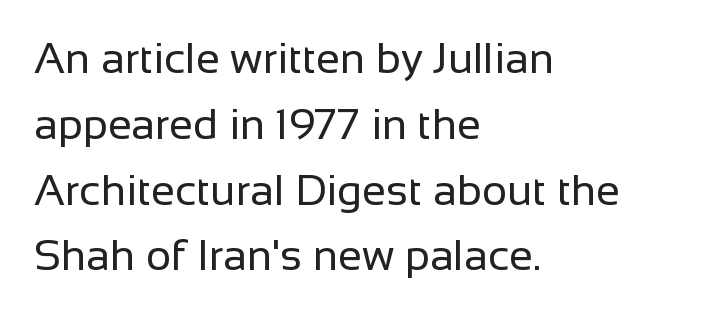
The image shows 43 px regular-weight sans-serif type, upright; set left-aligned, normal line spacing (1.53x), normal letter spacing, not underlined; low stroke contrast and a medium x-height.
